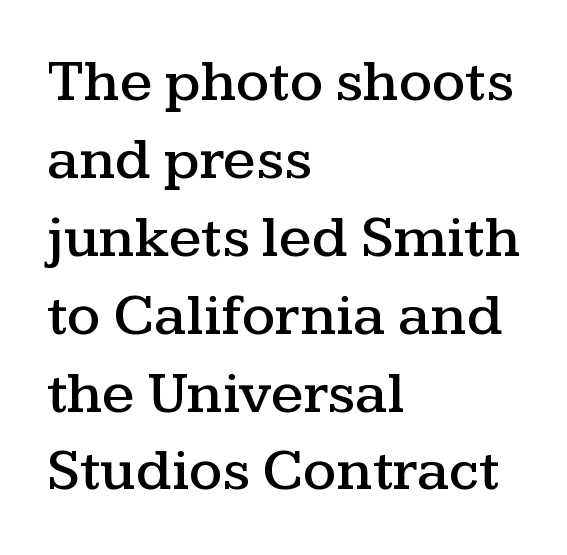
Compared with typical paragraphs, the rows here are spaced about the same. Clear beneath every line of the passage. Do the characters align in a grid? No, the font is proportional. One-word summary of the alignment: left. A roman cut, with each character standing at attention. In terms of letterspacing, this is plain default setting.
